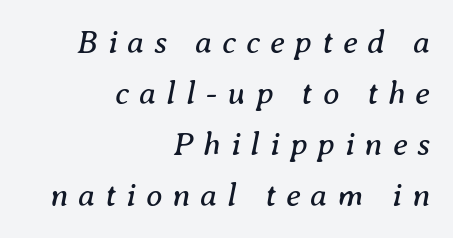
{"serif": "yes", "italic": "yes", "lean": "right", "slant_degrees": 8, "bold": "no", "weight": "regular", "width": "normal", "stroke_contrast": "medium", "x_height": "medium", "monospaced": "no", "underline": "no", "align": "right", "line_spacing": "normal", "line_spacing_ratio": 1.55, "letter_spacing": "wide", "letter_spacing_em": 0.3, "glyph_px": 33}
